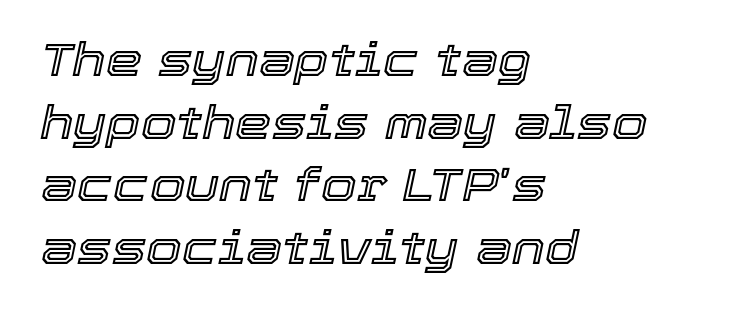
{"italic": "yes", "lean": "right", "slant_degrees": 12, "width": "normal", "x_height": "medium", "monospaced": "no", "underline": "no", "align": "left", "line_spacing": "normal", "line_spacing_ratio": 1.36, "letter_spacing": "normal", "letter_spacing_em": 0.0, "glyph_px": 46}
